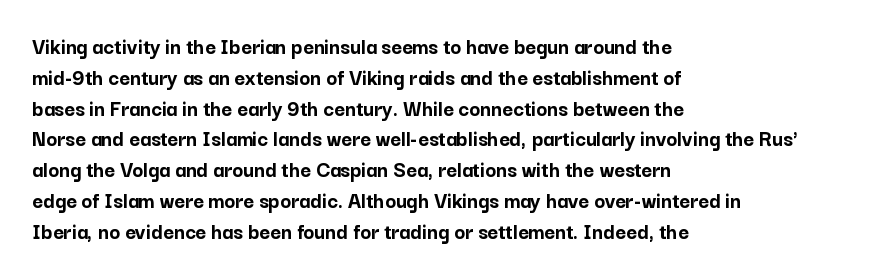
It's the straight-up-and-down kind of type. Descender tails drop into unmarked territory. Weight check: bold — yes, fully. Line beginnings align vertically; line endings do not.
